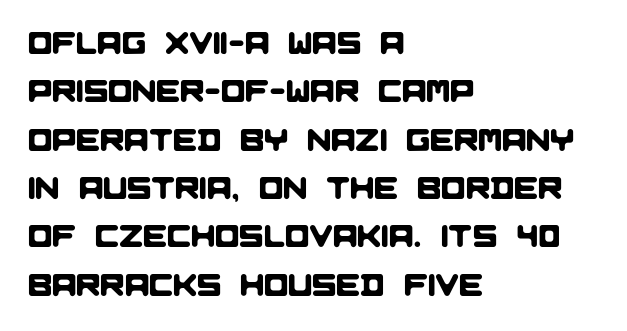
Q: Is the typeface a serif or a sans-serif typeface? A: Sans-serif.
Q: Is the text underlined? A: No.
Q: How is the paragraph aligned? A: Left-aligned.
Q: Is the spacing between letters normal or unusually wide? A: Normal.
Q: Is the spacing between lines tight, normal or loose? A: Normal.
Q: Width (condensed, normal, or wide)? A: Normal.
Q: Stroke contrast? A: Low.
Q: x-height? A: Large.
Q: Monospaced? A: No.
